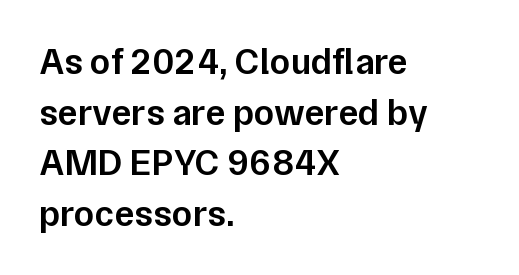
The image shows 37 px semibold sans-serif type, upright; set left-aligned, normal line spacing (1.37x), normal letter spacing, not underlined; low stroke contrast and a medium x-height.
